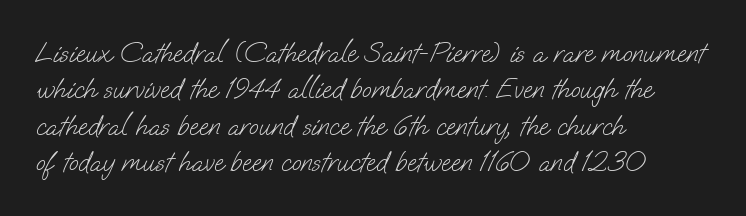
Check where the strokes stop: nothing finishes them off — pure sans. Is the stroke heavy? The answer is a plain regular-or-lighter. Underlining? Definitely not there. Here the designer chose a conventional face with non-uniform glyph widths.
